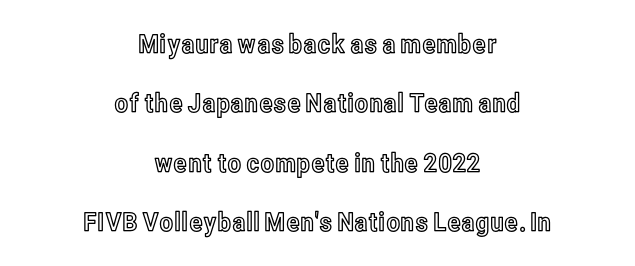
The image shows 26 px text type, upright; set centered, loose line spacing (2.28x), normal letter spacing, not underlined.
